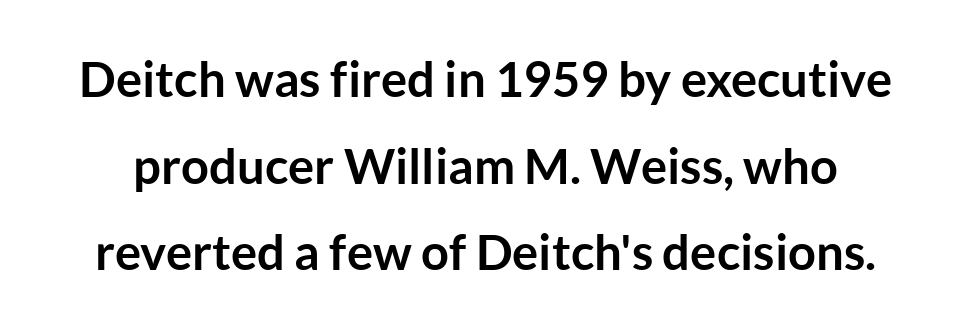
The image shows 49 px semibold sans-serif type, upright; set line spacing 1.77x, normal letter spacing, not underlined; low stroke contrast and a medium x-height.
